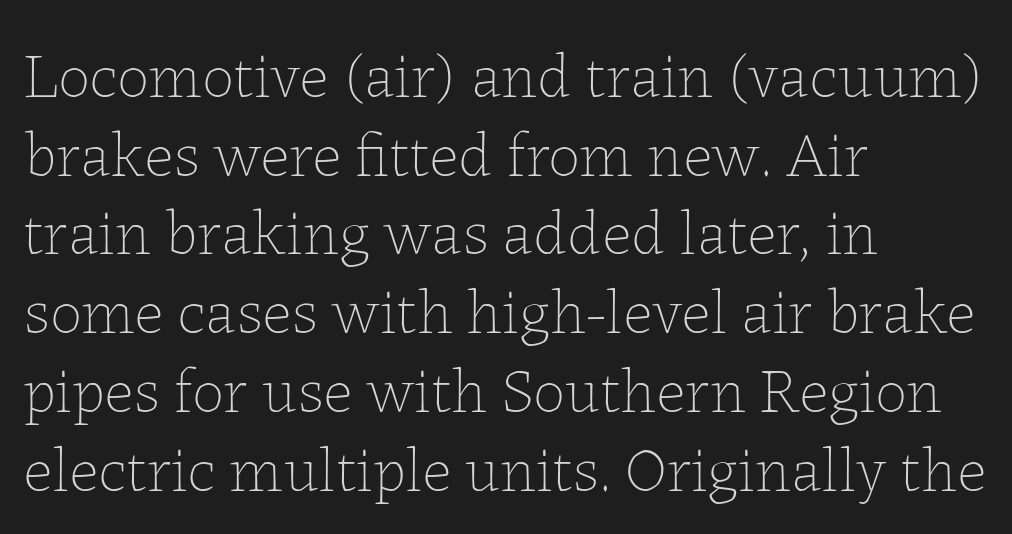
The image shows 64 px thin type, upright; set left-aligned, line spacing 1.23x, normal letter spacing, not underlined; low stroke contrast and a medium x-height.
